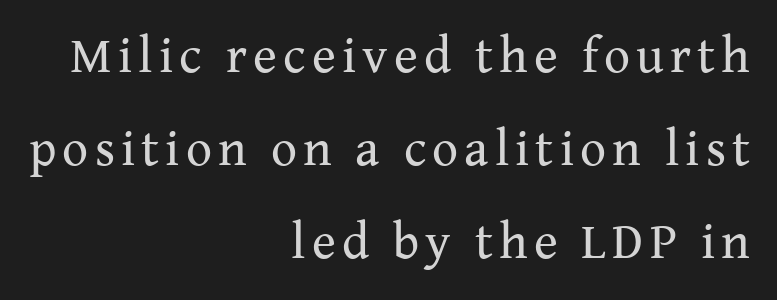
The image shows 51 px regular-weight serif type, upright; set right-aligned, line spacing 1.82x, not underlined; medium stroke contrast and a medium x-height.
